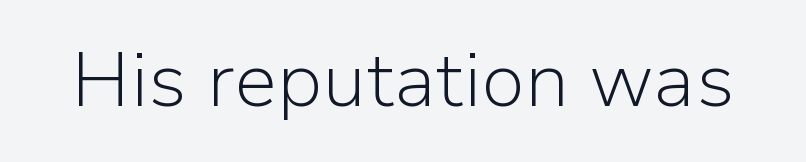
The image shows 77 px light sans-serif type, upright; set normal letter spacing, not underlined; low stroke contrast and a medium x-height.
